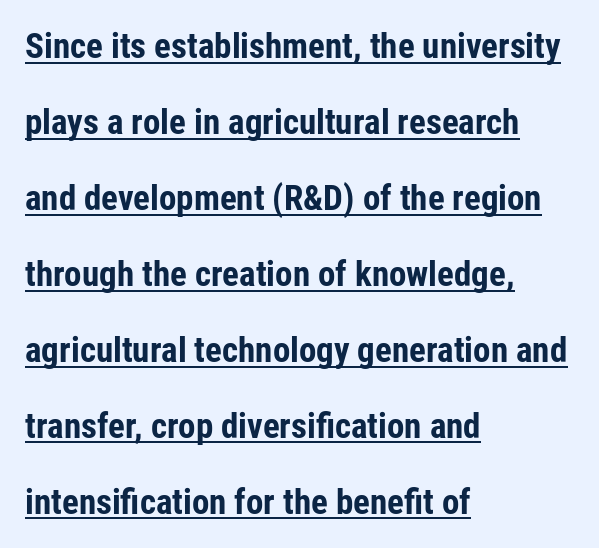
{"serif": "no", "italic": "no", "bold": "yes", "weight": "bold", "width": "condensed", "stroke_contrast": "low", "x_height": "medium", "monospaced": "no", "underline": "yes", "align": "left", "line_spacing": "loose", "line_spacing_ratio": 2.17, "letter_spacing": "normal", "letter_spacing_em": 0.0, "glyph_px": 35}
